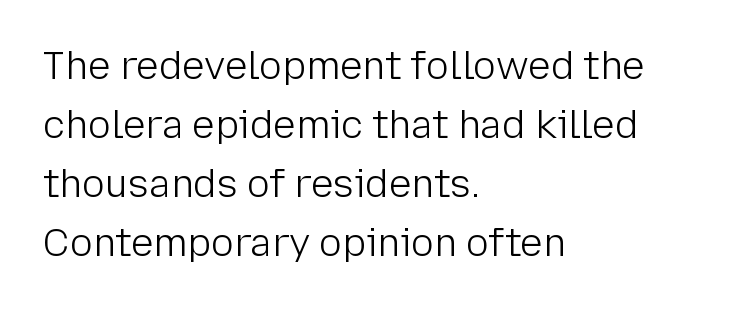
{"serif": "no", "italic": "no", "bold": "no", "weight": "light", "width": "normal", "stroke_contrast": "low", "x_height": "medium", "monospaced": "no", "underline": "no", "align": "left", "line_spacing": "normal", "line_spacing_ratio": 1.55, "letter_spacing": "normal", "letter_spacing_em": 0.0, "glyph_px": 38}
